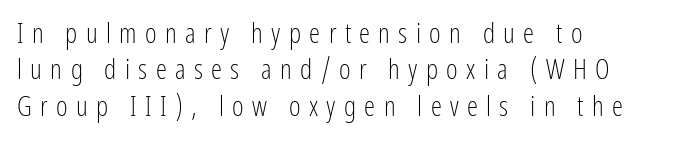
Italic: no, the glyphs are upright roman. Vertically, the passage feels balanced, rows spaced as you'd expect. Does extra space separate the letters? Yes, quite a lot of it. The letters advance in unequal steps, a hallmark of proportional type. A quiet, ordinary-to-light weight characterises the typeface.
